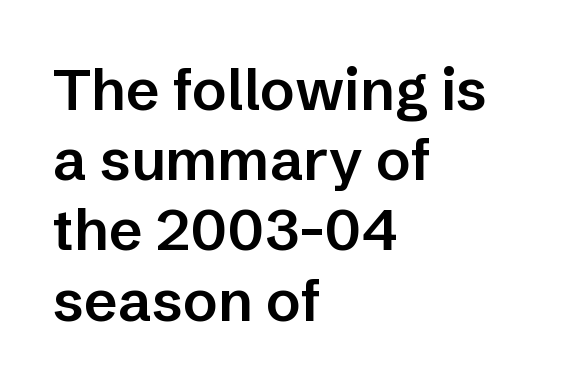
Alignment: flush left. Does the lettering tilt? It doesn't — this is upright. Semibold letterforms, between regular and bold. Unlike a traditional serif, this face leaves its strokes unadorned. A clean baseline with only descenders dipping below it. Letter spacing: default.
